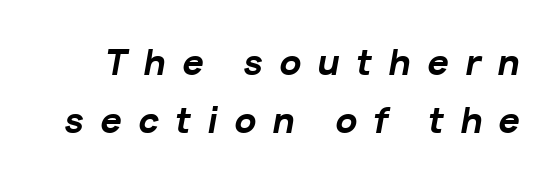
The rendering inserts visible extra space after every character. The baseline area is clear. Heavy, bold letterforms. Slant detected: the letters are inclined. You could not count columns in this text — the font is proportionally spaced.
